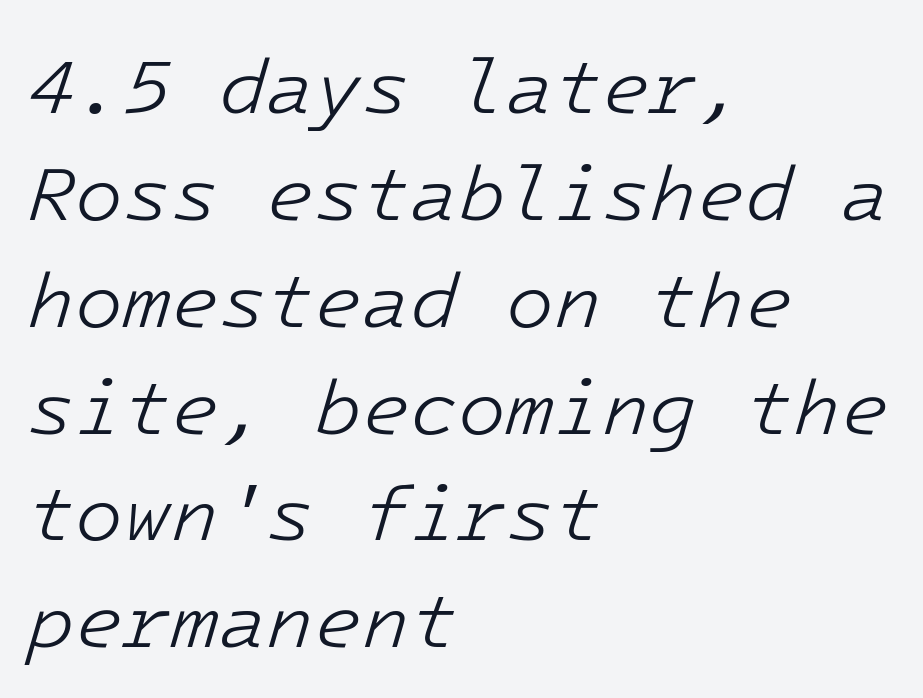
The image shows 78 px light type, italic (leaning right); set left-aligned, normal line spacing (1.37x), normal letter spacing, not underlined; low stroke contrast and a medium x-height.
